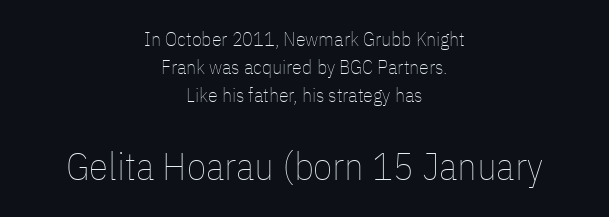
Tracking here is standard; glyphs follow each other at the usual distance. Note the varied advance widths — an 'i' is clearly narrower than an 'm'. Of the two passages, the one underneath uses the larger point size. The font sits on the lighter half of the weight spectrum, regular included. The rag falls on both sides of this text block equally. Horizontal bands of white between lines are of average thickness.
